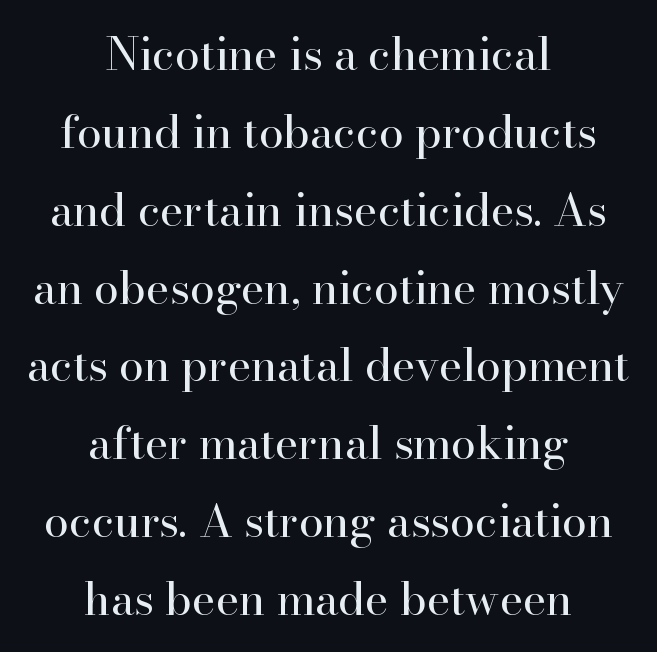
{"serif": "yes", "italic": "no", "bold": "no", "weight": "regular", "width": "normal", "stroke_contrast": "high", "x_height": "small", "monospaced": "no", "underline": "no", "align": "center", "line_spacing_ratio": 1.73, "letter_spacing": "normal", "letter_spacing_em": 0.0, "glyph_px": 45}
